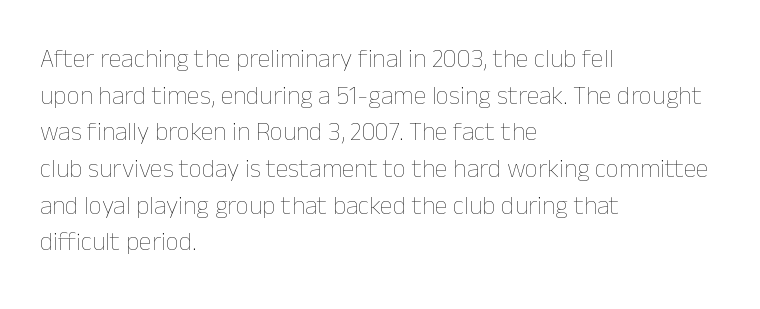
In CSS terms this would be text-align: left. The words here are not underlined. The font is comparable to plain body text, perhaps lighter. Every character sits straight up, as roman type does. The vertical gap from one line to the next is medium. Compared with typical body copy, the letter spacing here is the same.
